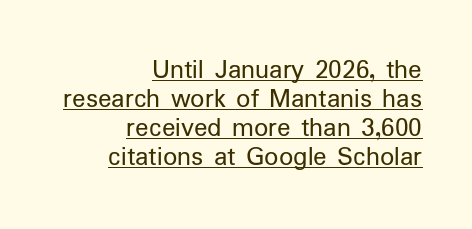
Heft: none added — not bold. Spacing between characters is what you'd get straight out of the box. Typeset ragged left — the right edge is the straight one. Proportional: the letters do not fall into vertical columns. Type style note: lacks serifs. Each line of the rendering has a horizontal stroke beneath the glyphs.
